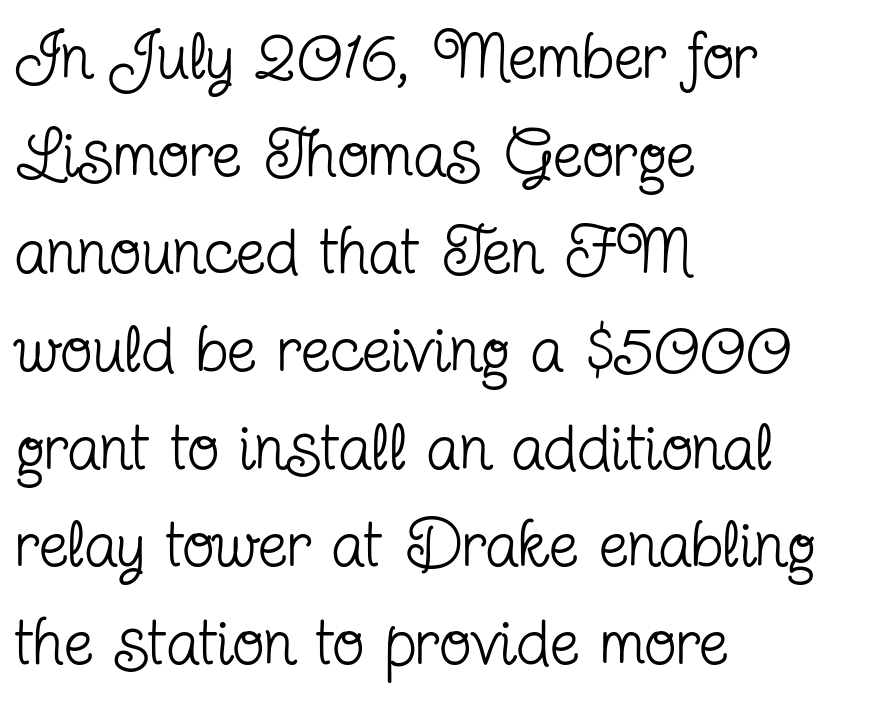
Quick note: underline off. The designer went with a serif here, giving each stem small feet. Stroke thickness stays within the range of a standard reading face or lighter. Layout note: lines flush left. There is no visible air inserted between adjacent glyphs.
